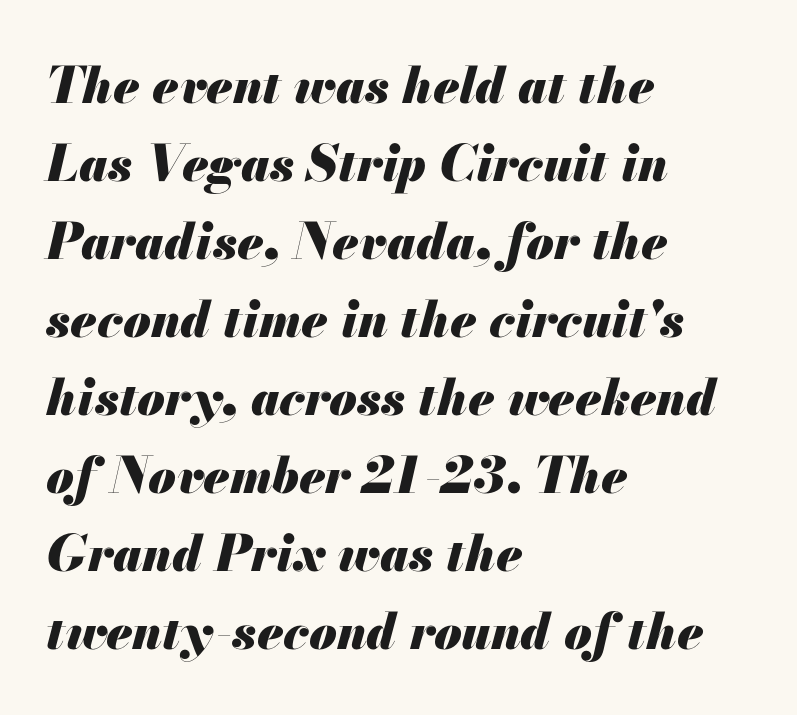
Q: Is the text bold? A: Yes.
Q: Is the text italic (slanted)? A: Yes, it leans right by about 13 degrees.
Q: Is the text underlined? A: No.
Q: How is the paragraph aligned? A: Left-aligned.
Q: Is the spacing between letters normal or unusually wide? A: Normal.
Q: Is the spacing between lines tight, normal or loose? A: Normal.
Q: Width (condensed, normal, or wide)? A: Normal.
Q: Stroke contrast? A: Medium.
Q: x-height? A: Small.
Q: Monospaced? A: No.
